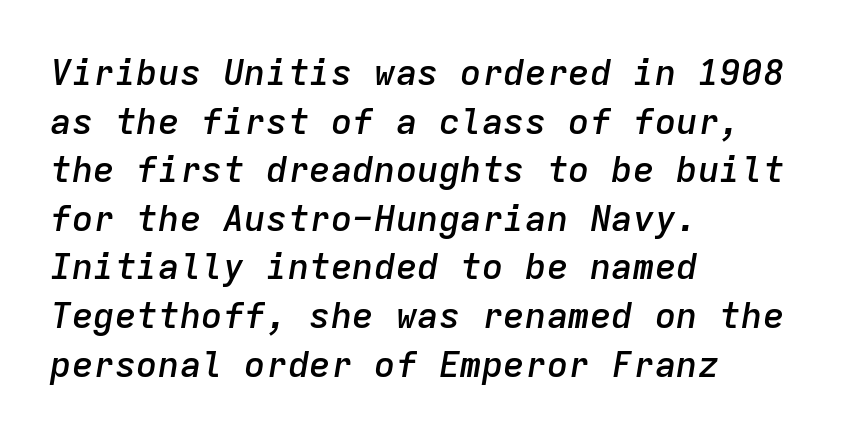
The space directly below the letters is spotless. The strokes are fattened partway — semibold, not bold. Notice how descenders clear the ascenders below comfortably — that's standard leading. The rendering anchors every line to the left-hand side.
